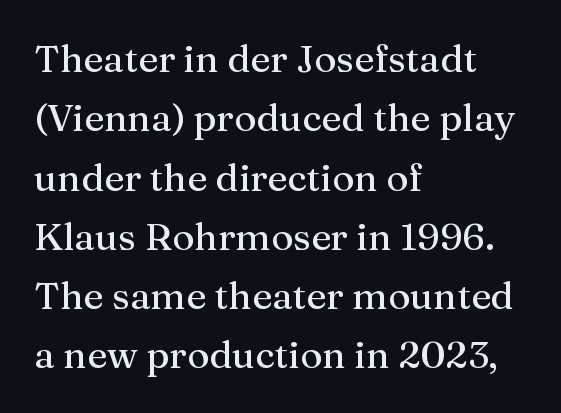
{"serif": "yes", "italic": "no", "width": "normal", "stroke_contrast": "medium", "x_height": "medium", "monospaced": "no", "underline": "no", "align": "left", "line_spacing": "normal", "line_spacing_ratio": 1.56, "letter_spacing": "normal", "letter_spacing_em": 0.0, "glyph_px": 38}
